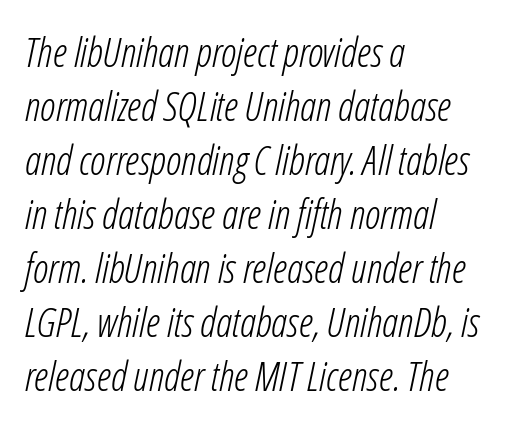
The image shows 40 px light, condensed type, italic (leaning right); set left-aligned, normal line spacing (1.35x), normal letter spacing, not underlined; low stroke contrast and a medium x-height.
